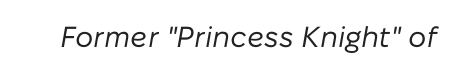
The image shows 29 px regular-weight type, italic (leaning right); set normal letter spacing, not underlined; low stroke contrast and a medium x-height.
